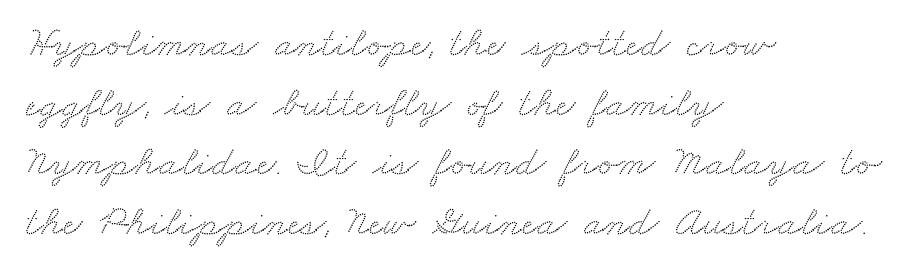
{"serif": "yes", "width": "wide", "stroke_contrast": "medium", "x_height": "small", "monospaced": "no", "underline": "no", "align": "left", "line_spacing": "normal", "line_spacing_ratio": 1.42, "letter_spacing": "normal", "letter_spacing_em": 0.0, "glyph_px": 42}
